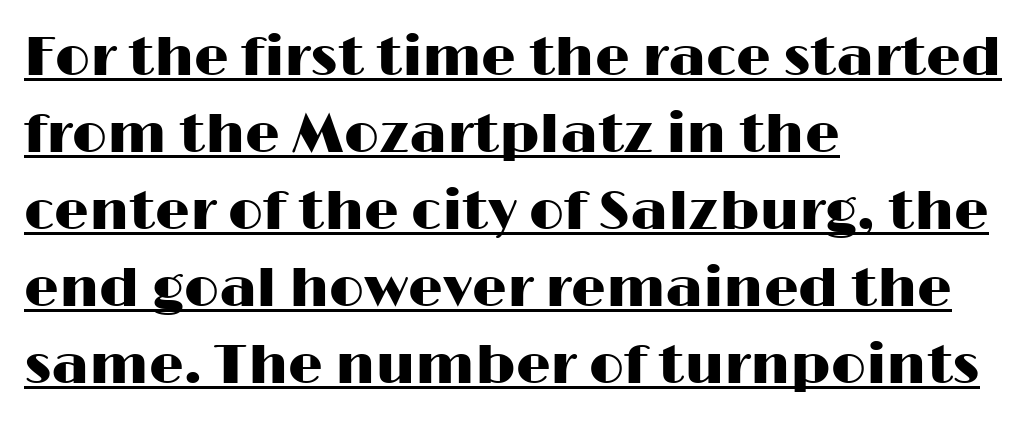
Q: Is the text italic (slanted)? A: No, it is upright.
Q: Is the typeface a serif or a sans-serif typeface? A: Sans-serif.
Q: Is the text underlined? A: Yes.
Q: How is the paragraph aligned? A: Left-aligned.
Q: Is the spacing between letters normal or unusually wide? A: Normal.
Q: Is the spacing between lines tight, normal or loose? A: Normal.
Q: Width (condensed, normal, or wide)? A: Wide.
Q: Stroke contrast? A: High.
Q: x-height? A: Medium.
Q: Monospaced? A: No.
